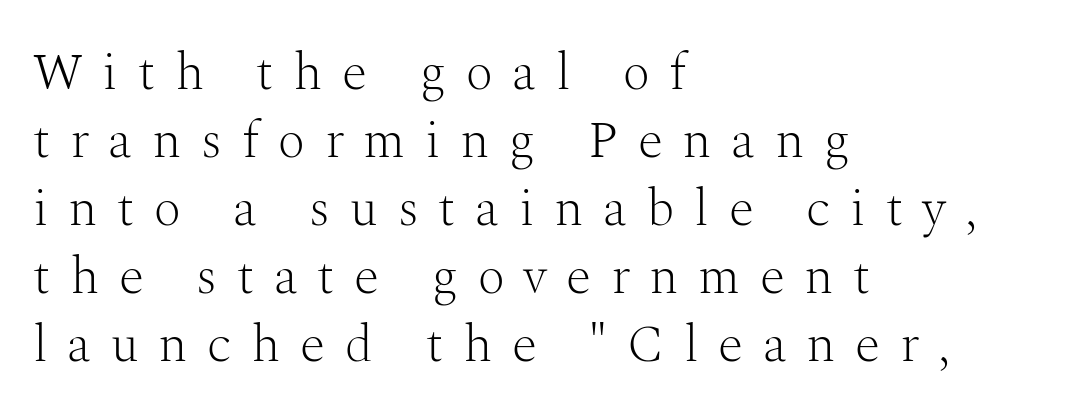
Q: Is the text bold? A: No.
Q: Is the text italic (slanted)? A: No, it is upright.
Q: Is the typeface a serif or a sans-serif typeface? A: Serif.
Q: Is the text underlined? A: No.
Q: How is the paragraph aligned? A: Left-aligned.
Q: Is the spacing between letters normal or unusually wide? A: Unusually wide.
Q: Is the spacing between lines tight, normal or loose? A: Normal.
Q: Width (condensed, normal, or wide)? A: Normal.
Q: Stroke contrast? A: Medium.
Q: x-height? A: Medium.
Q: Monospaced? A: No.
